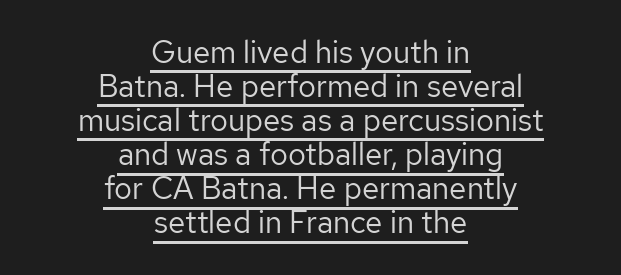
{"serif": "no", "italic": "no", "bold": "no", "weight": "regular", "width": "normal", "stroke_contrast": "low", "x_height": "medium", "monospaced": "no", "underline": "yes", "align": "center", "line_spacing": "tight", "line_spacing_ratio": 1.1, "letter_spacing": "normal", "letter_spacing_em": 0.0, "glyph_px": 31}
